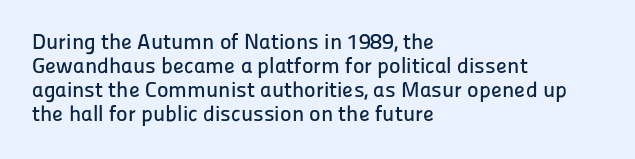
The image shows 22 px text type, upright; set left-aligned, tight line spacing (1.09x), normal letter spacing, not underlined.
